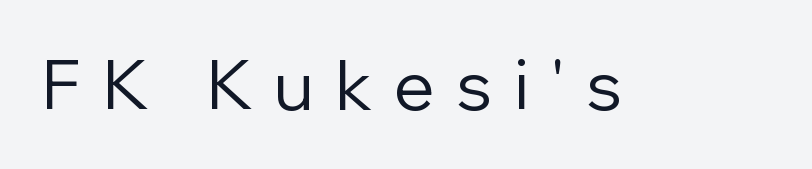
The image shows 68 px regular-weight sans-serif type, upright; set unusually wide letter spacing (+0.32 em), not underlined; low stroke contrast and a medium x-height.
